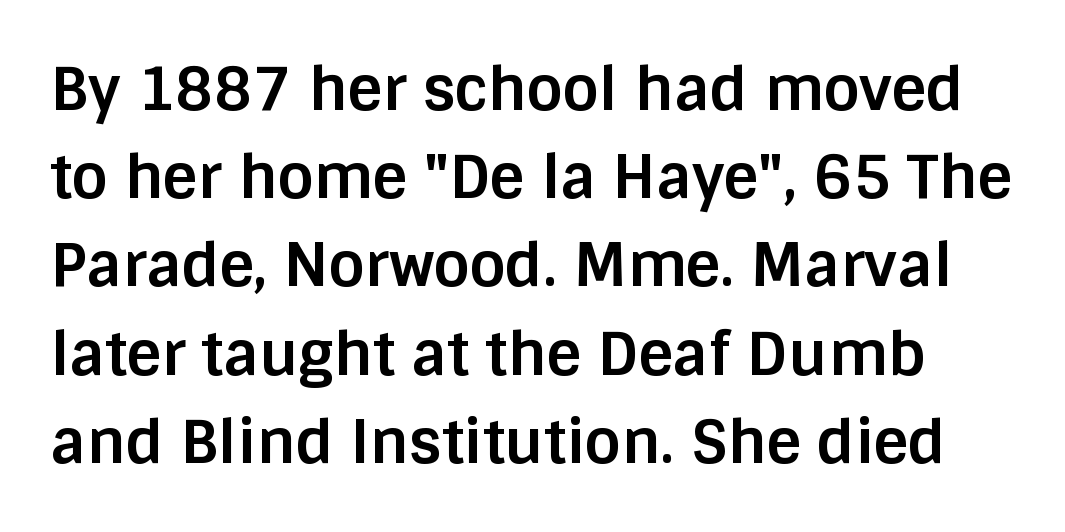
{"serif": "no", "italic": "no", "bold": "yes", "weight": "bold", "width": "normal", "stroke_contrast": "low", "x_height": "large", "monospaced": "no", "underline": "no", "line_spacing": "normal", "line_spacing_ratio": 1.47, "letter_spacing": "normal", "letter_spacing_em": 0.0, "glyph_px": 60}
